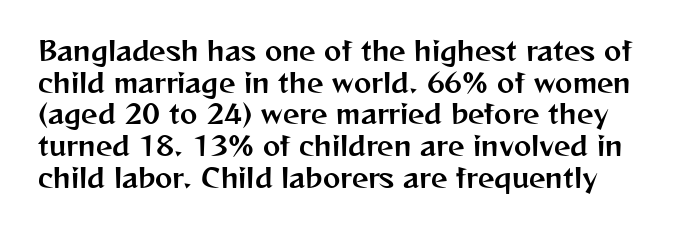
{"italic": "no", "underline": "no", "align": "left", "line_spacing_ratio": 1.22, "letter_spacing": "normal", "letter_spacing_em": 0.0, "glyph_px": 26}
